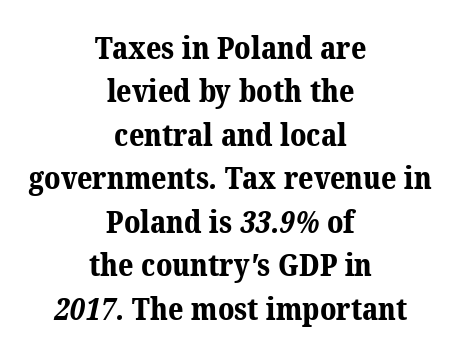
The image shows 30 px bold serif type; set centered, normal line spacing (1.45x), normal letter spacing, not underlined; medium stroke contrast and a medium x-height.
